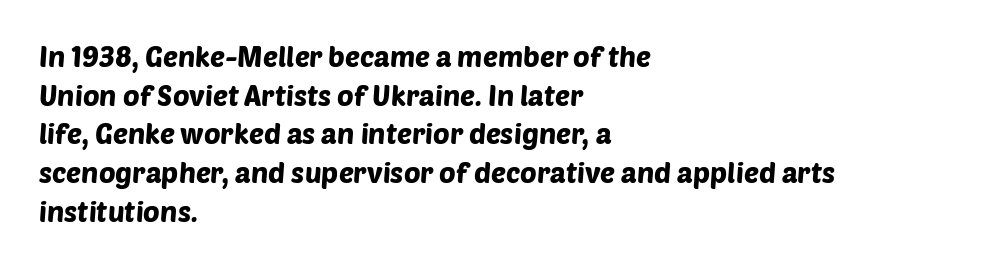
The image shows 28 px sans-serif type; set left-aligned, normal line spacing (1.38x), normal letter spacing, not underlined; low stroke contrast and a large x-height.
